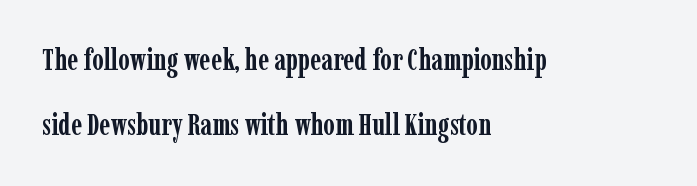
{"serif": "yes", "italic": "no", "bold": "yes", "weight": "semibold", "width": "condensed", "stroke_contrast": "low", "x_height": "medium", "monospaced": "no", "underline": "no", "align": "left", "line_spacing": "loose", "line_spacing_ratio": 2.25, "letter_spacing": "normal", "letter_spacing_em": 0.0, "glyph_px": 29}
